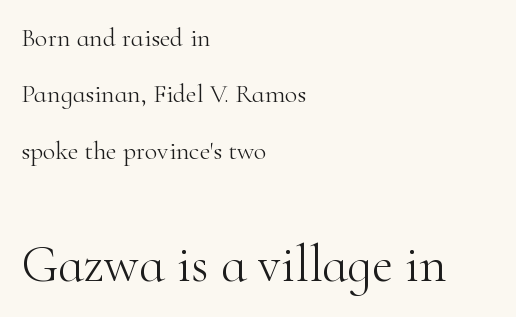
The image shows 52 px light serif type, upright; set left-aligned, loose line spacing (2.17x), normal letter spacing, not underlined; the second (bottom) block is 2.0x larger; high stroke contrast and a small x-height.
